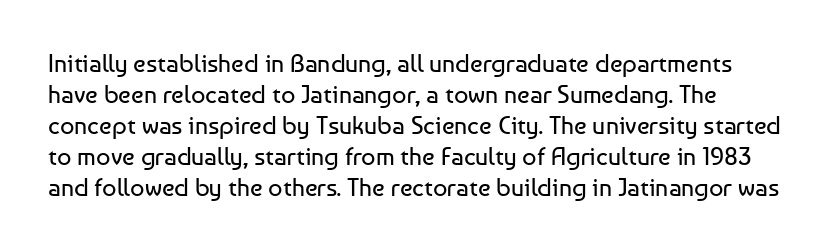
Anything drawn beneath the words? Only blank space. Letter spacing: default. A light-to-regular cut is what we see here. Posture: upright roman.
